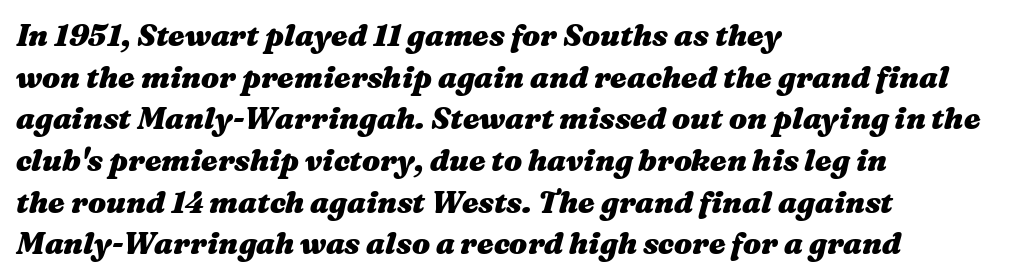
The image shows 30 px heavy, wide type, italic (leaning right); set left-aligned, normal line spacing (1.39x), normal letter spacing, not underlined; medium stroke contrast and a medium x-height.
